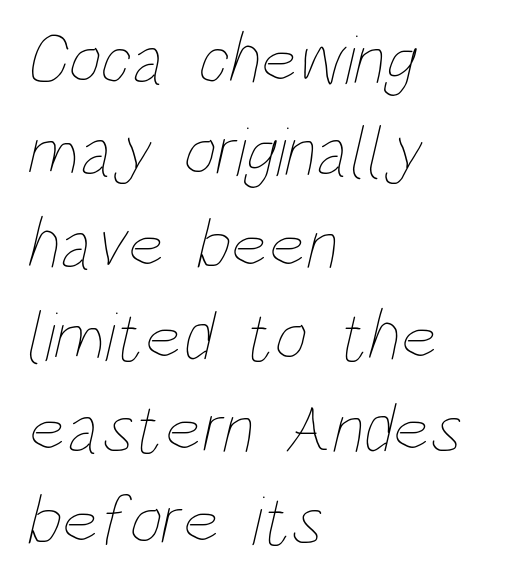
The image shows 71 px thin, condensed type; set left-aligned, normal line spacing (1.3x), normal letter spacing, not underlined; low stroke contrast and a large x-height.
